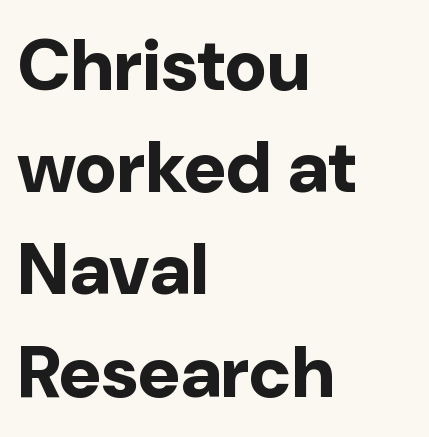
Q: Is the text bold? A: Yes.
Q: Is the text italic (slanted)? A: No, it is upright.
Q: Is the typeface a serif or a sans-serif typeface? A: Sans-serif.
Q: Is the text underlined? A: No.
Q: How is the paragraph aligned? A: Left-aligned.
Q: Is the spacing between letters normal or unusually wide? A: Normal.
Q: Is the spacing between lines tight, normal or loose? A: Normal.
Q: Width (condensed, normal, or wide)? A: Normal.
Q: Stroke contrast? A: Low.
Q: x-height? A: Medium.
Q: Monospaced? A: No.
